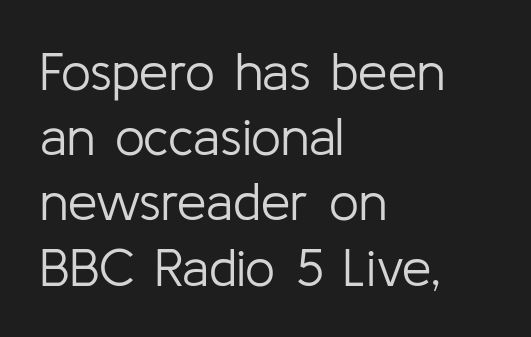
Does the lettering tilt? It doesn't — this is upright. The weight would be labelled regular, book, light, or lighter still. There is no visible air inserted between adjacent glyphs. The space beneath each line is pristine and unruled. Spacing verdict: proportional, widths tailored to each character. The rag falls on the right side of this text block.
